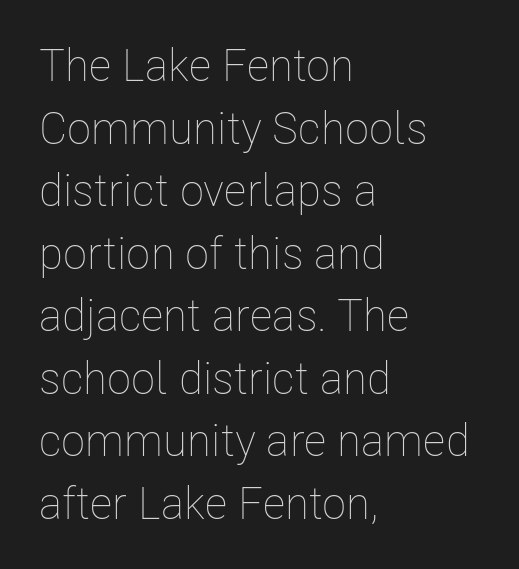
{"italic": "no", "bold": "no", "weight": "thin", "width": "condensed", "stroke_contrast": "low", "x_height": "medium", "monospaced": "no", "underline": "no", "align": "left", "line_spacing": "normal", "line_spacing_ratio": 1.39, "letter_spacing": "normal", "letter_spacing_em": 0.0, "glyph_px": 45}
